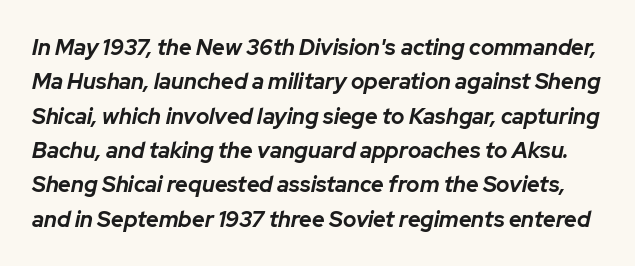
Pretty heavy lettering here — definitely bold. Students, observe: this is what conventionally led text looks like. The horizontal fit of the characters is conventional and even. The zone under the glyphs is completely vacant. The face used here has a pronounced slope to its letters.
